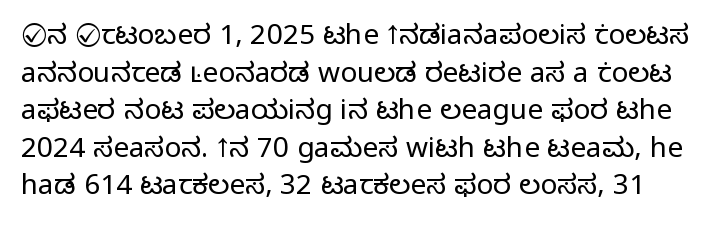
Q: Is the text bold? A: No.
Q: Is the text italic (slanted)? A: No, it is upright.
Q: Is the typeface a serif or a sans-serif typeface? A: Sans-serif.
Q: Is the text underlined? A: No.
Q: Is the spacing between letters normal or unusually wide? A: Normal.
Q: Is the spacing between lines tight, normal or loose? A: Normal.
Q: Width (condensed, normal, or wide)? A: Normal.
Q: Stroke contrast? A: Low.
Q: x-height? A: Medium.
Q: Monospaced? A: No.
